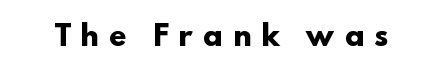
{"serif": "no", "bold": "yes", "weight": "heavy", "width": "normal", "stroke_contrast": "low", "x_height": "small", "monospaced": "no", "underline": "no", "letter_spacing": "wide", "letter_spacing_em": 0.35, "glyph_px": 28}
